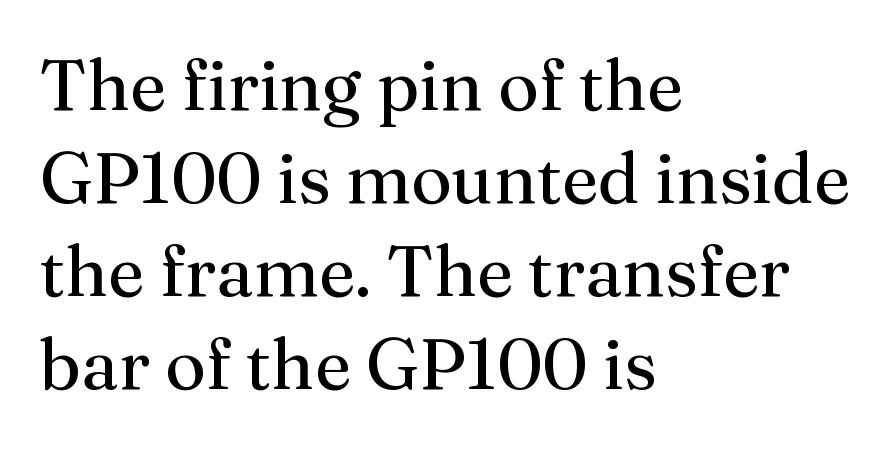
{"serif": "yes", "italic": "no", "bold": "no", "weight": "regular", "width": "normal", "stroke_contrast": "medium", "x_height": "medium", "monospaced": "no", "underline": "no", "align": "left", "line_spacing": "normal", "line_spacing_ratio": 1.31, "letter_spacing": "normal", "letter_spacing_em": 0.0, "glyph_px": 71}
